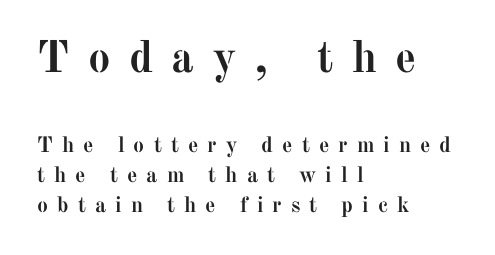
The image shows 45 px semibold serif type, upright; set left-aligned, normal line spacing (1.37x), unusually wide letter spacing (+0.41 em), not underlined; the first (top) block is 2.05x larger; medium stroke contrast and a medium x-height.
